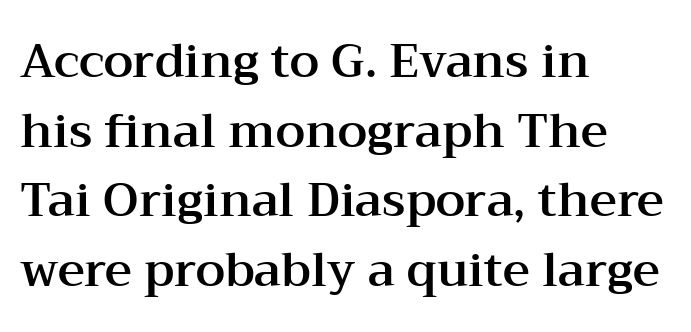
The image shows 47 px wide serif type, upright; set left-aligned, normal line spacing (1.48x), normal letter spacing, not underlined; medium stroke contrast and a medium x-height.
